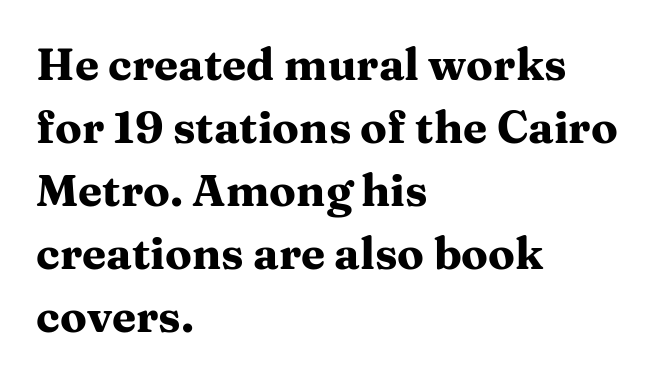
The image shows 44 px heavy, wide serif type, upright; set left-aligned, normal line spacing (1.43x), normal letter spacing, not underlined; medium stroke contrast and a medium x-height.
